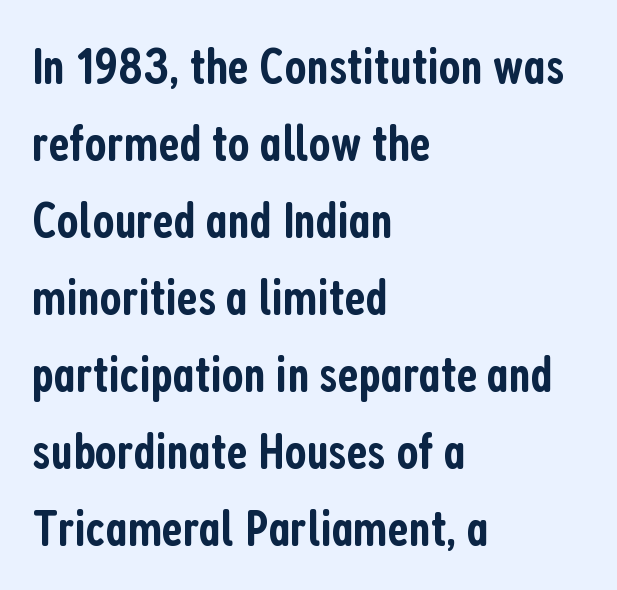
The image shows 52 px semibold, condensed sans-serif type, upright; set left-aligned, normal line spacing (1.48x), normal letter spacing, not underlined; low stroke contrast and a medium x-height.
